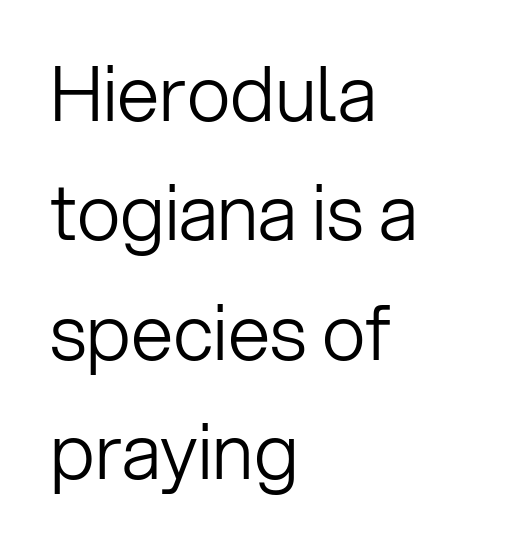
The image shows 76 px light sans-serif type, upright; set left-aligned, normal line spacing (1.57x), normal letter spacing, not underlined; low stroke contrast and a medium x-height.
